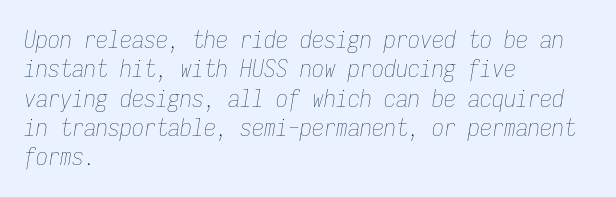
Glyph-to-glyph distance matches everyday printed text. Beneath every word, the page is bare. When letters slant like this, we call the style italic. Caption: face not bold, strokes unweighted.
